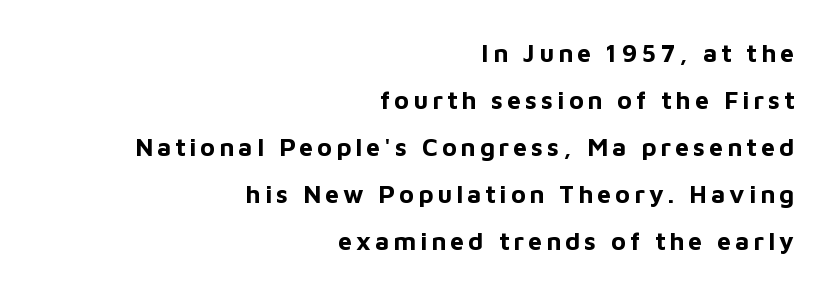
Q: Is the text bold? A: Yes.
Q: Is the text italic (slanted)? A: No, it is upright.
Q: Is the text underlined? A: No.
Q: How is the paragraph aligned? A: Right-aligned.
